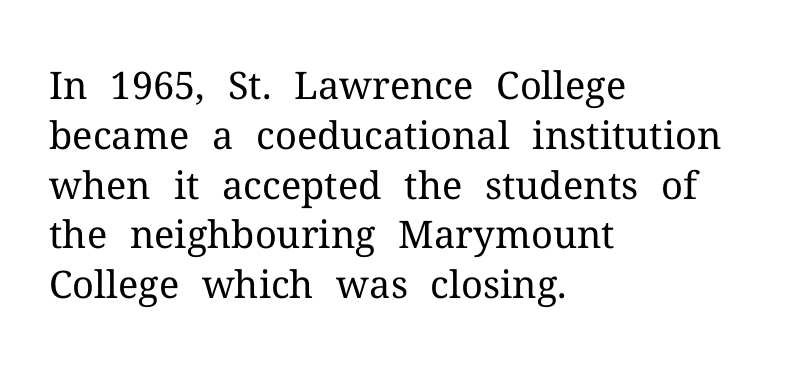
{"serif": "yes", "italic": "no", "bold": "no", "weight": "regular", "width": "normal", "stroke_contrast": "medium", "x_height": "medium", "monospaced": "no", "underline": "no", "align": "left", "line_spacing": "normal", "line_spacing_ratio": 1.31, "letter_spacing": "normal", "letter_spacing_em": 0.0, "glyph_px": 38}
